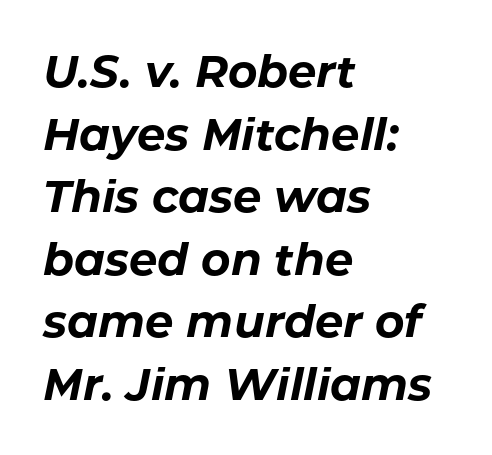
Each word holds together tightly as a unit, with standard inter-letter gaps. This block has exactly the height ordinary leading produces. If you drew a ruler down the left edge, every line would touch it. Would a proofreader flag this as italicized? Yes.
